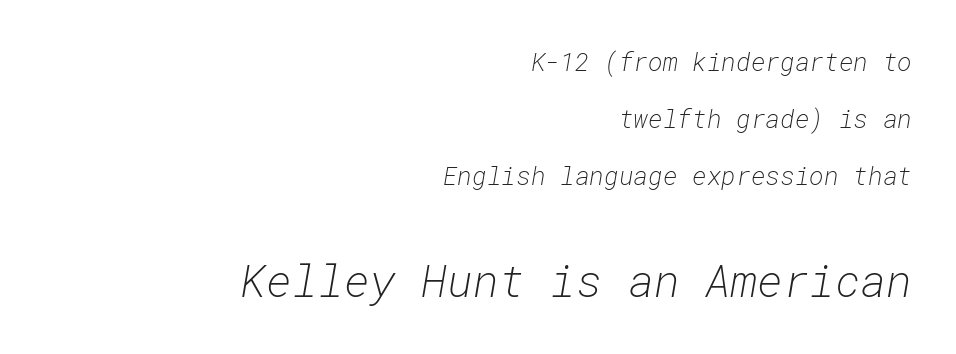
Words float on clear page, feet unadorned. Horizontal alignment here is rightward, an uncommon choice for prose. Nobody touched the tracking dial on this one. Whoever set this chose breathing room over compactness in the vertical rhythm. Compared with a typical body face, this is equally light or lighter still. You can tell it's italic because the verticals aren't actually vertical.
